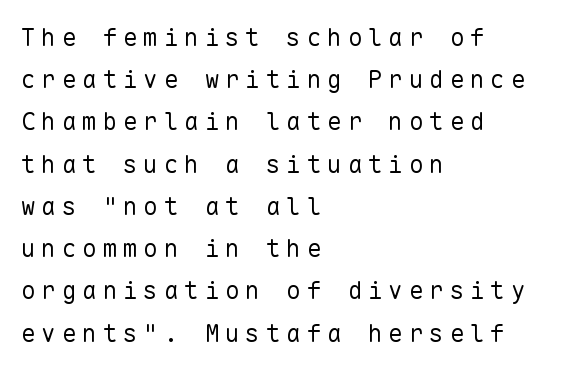
{"italic": "no", "bold": "no", "underline": "no", "align": "left", "line_spacing_ratio": 1.76, "letter_spacing": "wide", "letter_spacing_em": 0.25, "glyph_px": 24}
